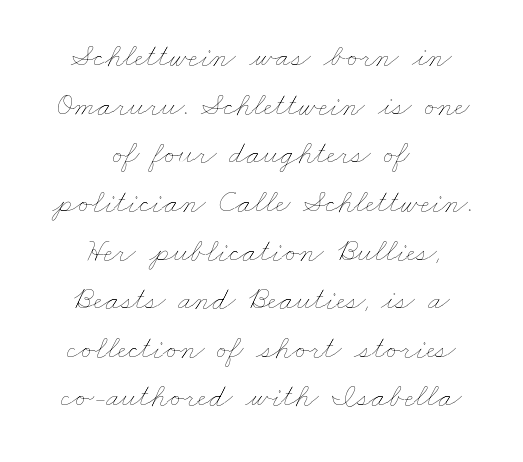
Q: Is the text bold? A: No.
Q: Is the text underlined? A: No.
Q: How is the paragraph aligned? A: Centered.
Q: Is the spacing between letters normal or unusually wide? A: Normal.
Q: Is the spacing between lines tight, normal or loose? A: Normal.
Q: Width (condensed, normal, or wide)? A: Wide.
Q: Stroke contrast? A: Low.
Q: x-height? A: Small.
Q: Monospaced? A: No.
